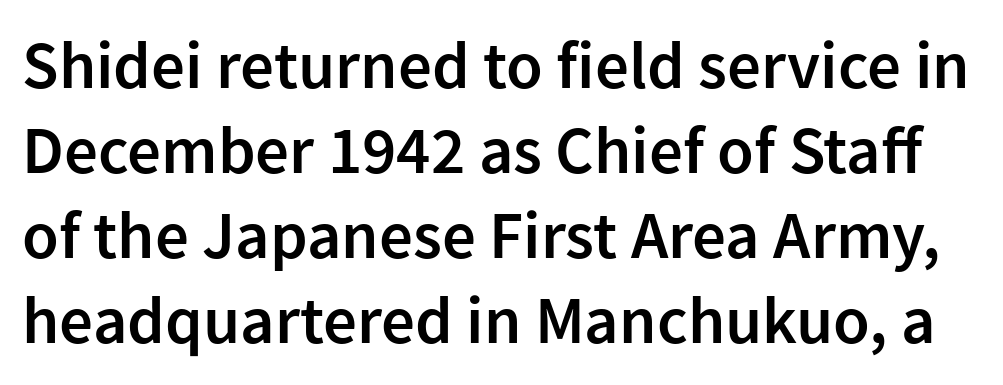
Q: Is the text bold? A: Semi-bold.
Q: Is the text italic (slanted)? A: No, it is upright.
Q: Is the typeface a serif or a sans-serif typeface? A: Sans-serif.
Q: Is the text underlined? A: No.
Q: Is the spacing between letters normal or unusually wide? A: Normal.
Q: Is the spacing between lines tight, normal or loose? A: Normal.
Q: Width (condensed, normal, or wide)? A: Normal.
Q: Stroke contrast? A: Low.
Q: x-height? A: Medium.
Q: Monospaced? A: No.
